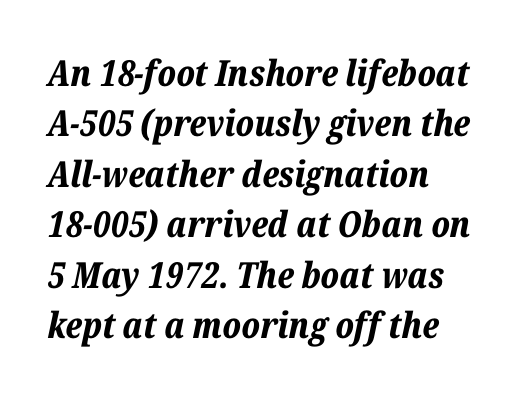
Q: Is the text bold? A: Yes.
Q: Is the text italic (slanted)? A: Yes, it leans right by about 12 degrees.
Q: Is the text underlined? A: No.
Q: Is the spacing between letters normal or unusually wide? A: Normal.
Q: Is the spacing between lines tight, normal or loose? A: Normal.
Q: Width (condensed, normal, or wide)? A: Normal.
Q: Stroke contrast? A: Low.
Q: x-height? A: Medium.
Q: Monospaced? A: No.
